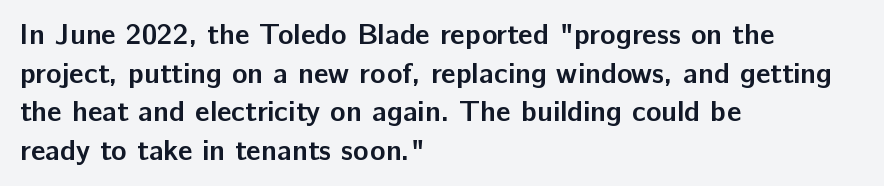
Unlike a traditional serif, this face leaves its strokes unadorned. Compared with typical paragraphs, the rows here are spaced about the same. Typeset ragged right — the left edge is the straight one. Each word holds together tightly as a unit, with standard inter-letter gaps. Varying glyph widths throughout — classic text-font behaviour. If you drew a line through each stem, it would be perfectly vertical.
